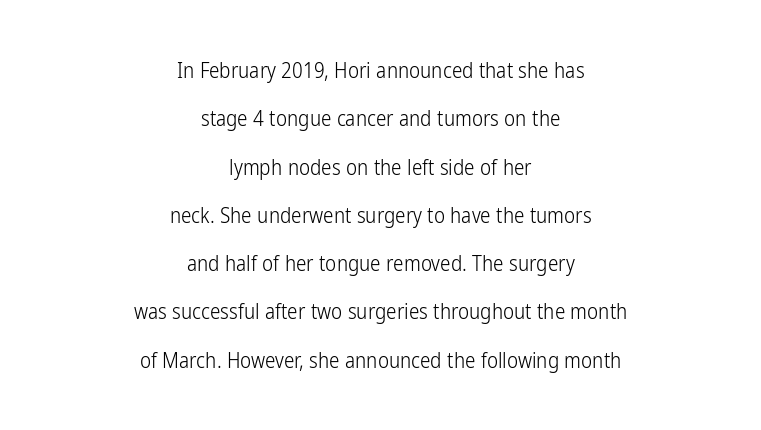
The image shows 21 px text type, upright; set centered, loose line spacing (2.3x), normal letter spacing, not underlined.
